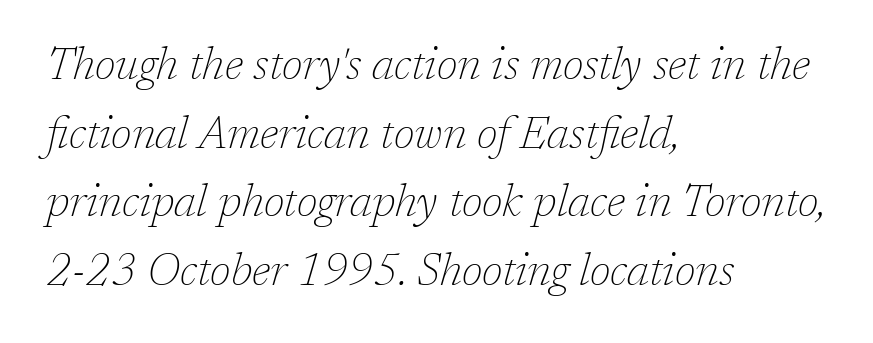
{"serif": "yes", "italic": "yes", "lean": "right", "slant_degrees": 17, "bold": "no", "weight": "thin", "width": "normal", "stroke_contrast": "low", "x_height": "medium", "monospaced": "no", "underline": "no", "align": "left", "line_spacing": "normal", "line_spacing_ratio": 1.56, "letter_spacing": "normal", "letter_spacing_em": 0.0, "glyph_px": 44}
